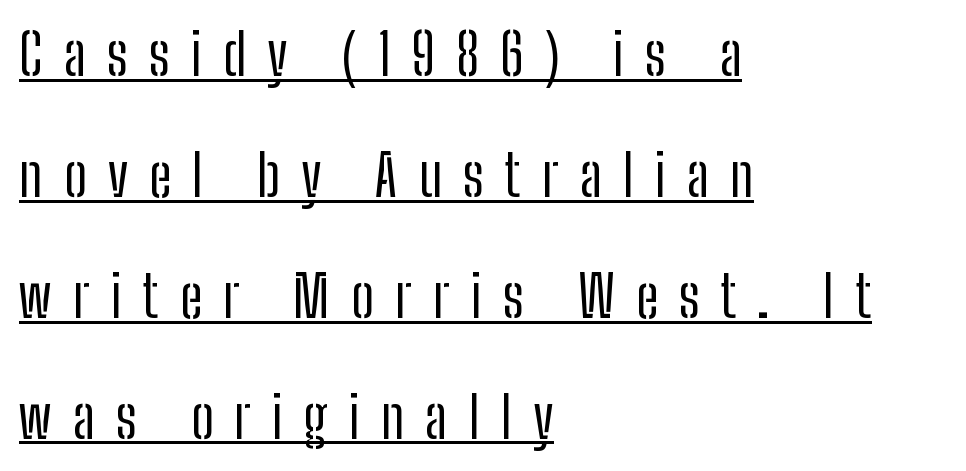
The image shows 57 px regular-weight, condensed sans-serif type, upright; set left-aligned, loose line spacing (2.12x), unusually wide letter spacing (+0.37 em), underlined; low stroke contrast and a medium x-height.
